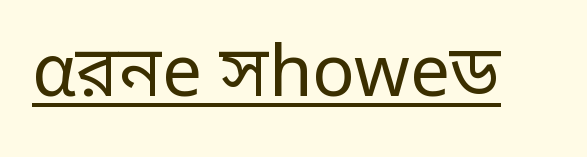
Is this a fixed-width face? No — the glyphs have proportional, varying widths. Inter-character spacing is left at the font's built-in metrics. Observe the absence of serifs on each vertical stroke in this sample. It's the straight-up-and-down kind of type. Stem width sits at or under what a default text font uses.
